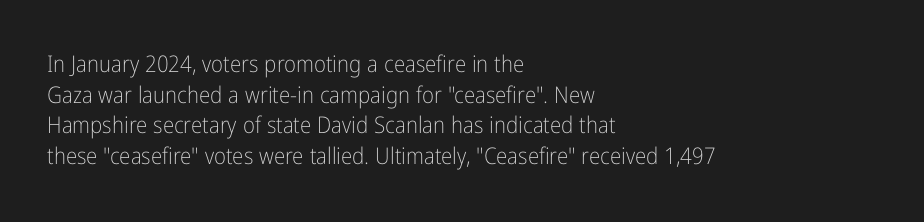
{"italic": "no", "bold": "no", "underline": "no", "align": "left", "line_spacing": "normal", "line_spacing_ratio": 1.33, "letter_spacing": "normal", "letter_spacing_em": 0.0, "glyph_px": 23}
